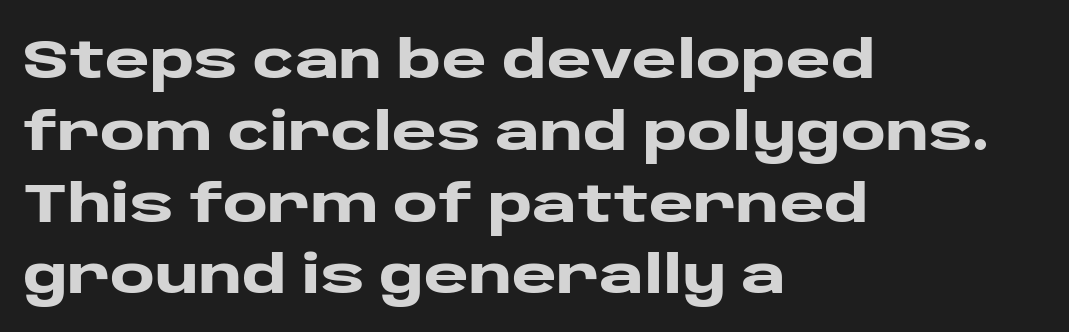
Q: Is the text bold? A: Yes.
Q: Is the text italic (slanted)? A: No, it is upright.
Q: Is the typeface a serif or a sans-serif typeface? A: Sans-serif.
Q: Is the text underlined? A: No.
Q: How is the paragraph aligned? A: Left-aligned.
Q: Is the spacing between letters normal or unusually wide? A: Normal.
Q: Is the spacing between lines tight, normal or loose? A: Normal.
Q: Width (condensed, normal, or wide)? A: Wide.
Q: Stroke contrast? A: Low.
Q: x-height? A: Large.
Q: Monospaced? A: No.
